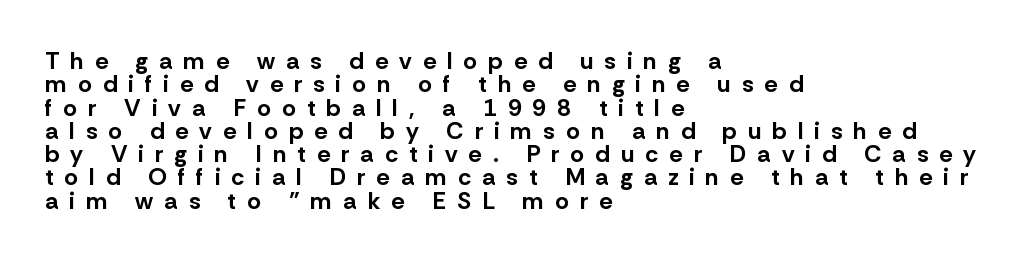
The image shows 24 px bold type, upright; set left-aligned, tight line spacing (0.97x), unusually wide letter spacing (+0.46 em), not underlined.
